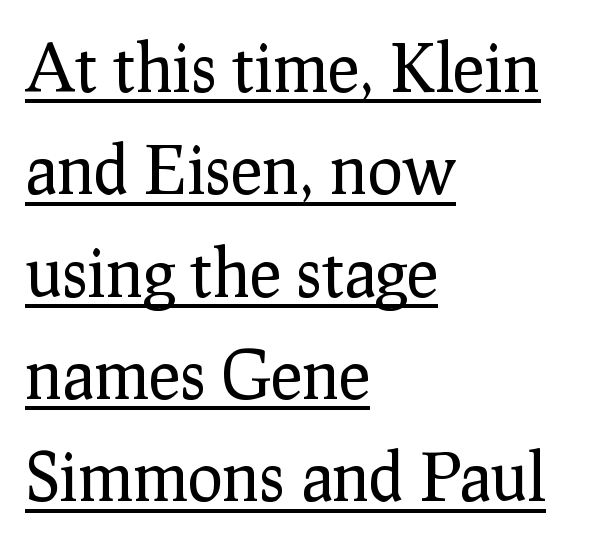
The image shows 66 px regular-weight serif type, upright; set left-aligned, normal line spacing (1.55x), normal letter spacing, underlined; low stroke contrast and a medium x-height.
